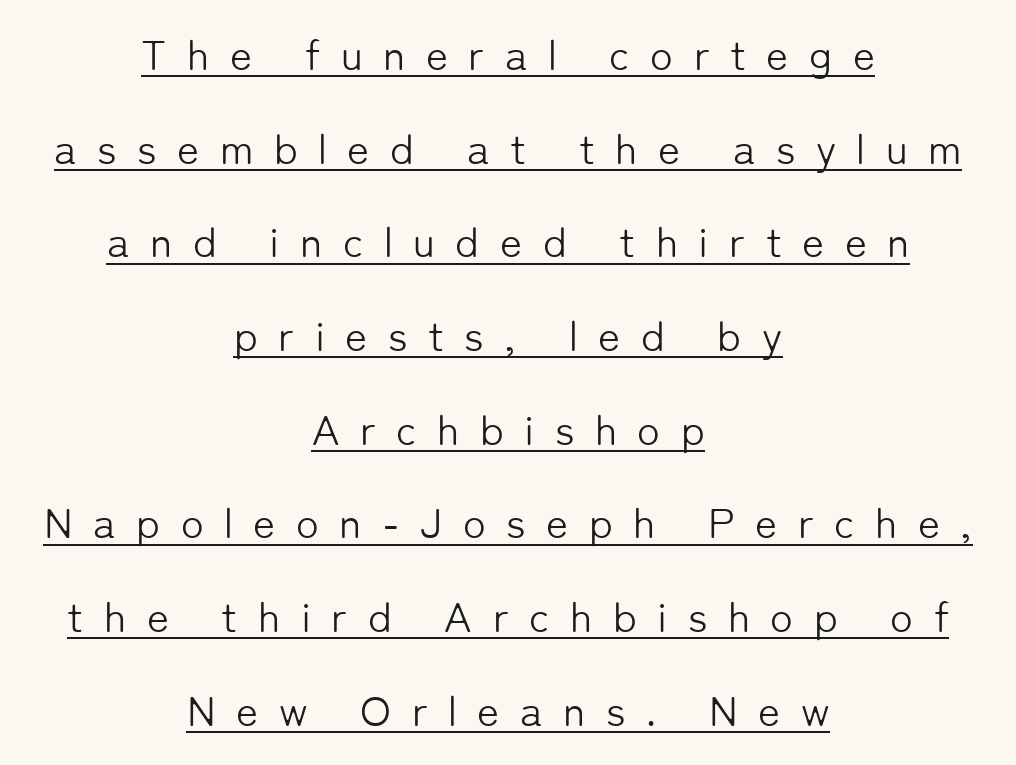
Counters stay open thanks to moderate or lighter strokes. Regarding leading, the lines here are spaced well apart. Caption: expanded tracking, letters set apart. The characters display no serif detailing; their extremities are plain.
